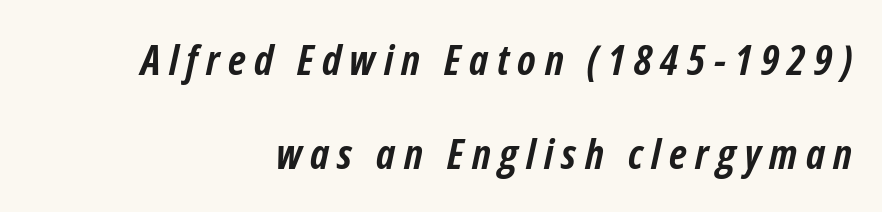
The image shows 42 px semibold, condensed type, italic (leaning right); set right-aligned, loose line spacing (2.23x), unusually wide letter spacing (+0.2 em), not underlined; low stroke contrast and a medium x-height.
